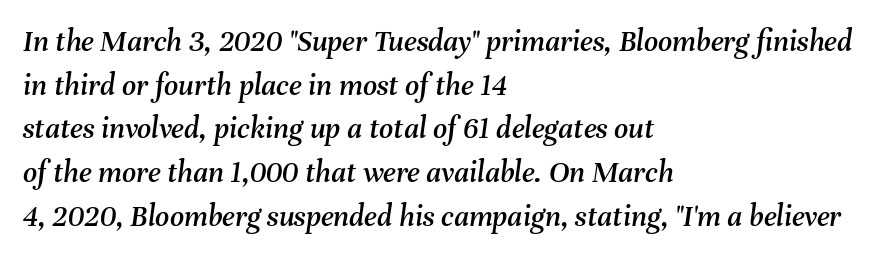
{"italic": "yes", "lean": "right", "slant_degrees": 8, "width": "normal", "stroke_contrast": "medium", "x_height": "medium", "monospaced": "no", "underline": "no", "align": "left", "line_spacing": "normal", "line_spacing_ratio": 1.41, "letter_spacing": "normal", "letter_spacing_em": 0.0, "glyph_px": 31}
